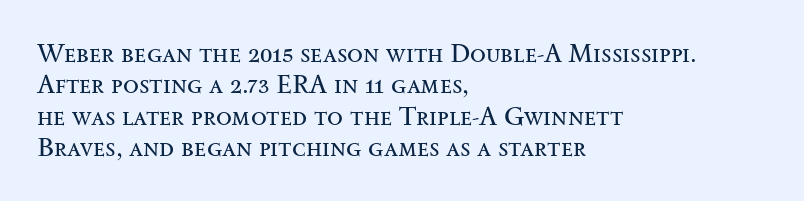
{"italic": "no", "bold": "no", "underline": "no", "align": "left", "line_spacing_ratio": 1.21, "letter_spacing": "normal", "letter_spacing_em": 0.0, "glyph_px": 26}
